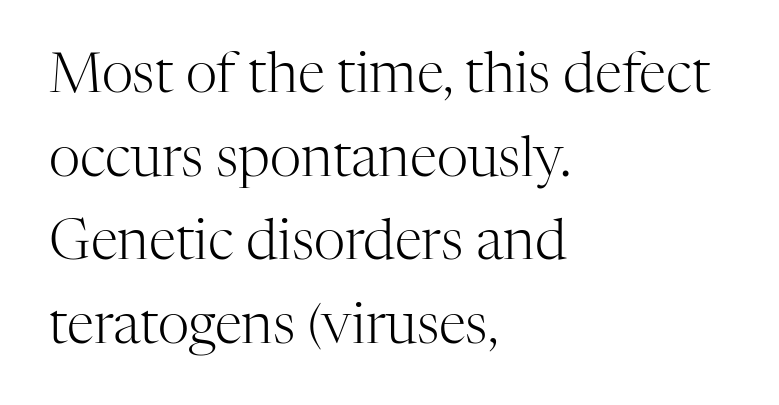
Q: Is the text bold? A: No.
Q: Is the text italic (slanted)? A: No, it is upright.
Q: Is the typeface a serif or a sans-serif typeface? A: Serif.
Q: Is the text underlined? A: No.
Q: How is the paragraph aligned? A: Left-aligned.
Q: Is the spacing between letters normal or unusually wide? A: Normal.
Q: Is the spacing between lines tight, normal or loose? A: Normal.
Q: Width (condensed, normal, or wide)? A: Normal.
Q: Stroke contrast? A: High.
Q: x-height? A: Medium.
Q: Monospaced? A: No.
